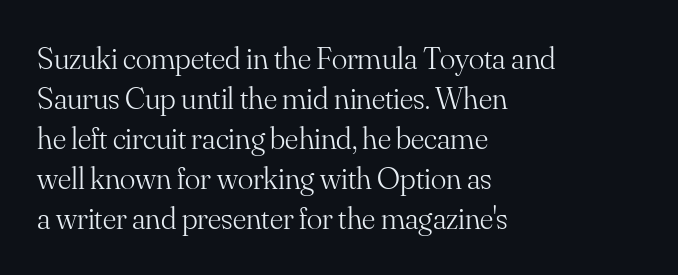
Q: Is the text bold? A: No.
Q: Is the text italic (slanted)? A: No, it is upright.
Q: Is the typeface a serif or a sans-serif typeface? A: Serif.
Q: Is the text underlined? A: No.
Q: How is the paragraph aligned? A: Left-aligned.
Q: Is the spacing between letters normal or unusually wide? A: Normal.
Q: Is the spacing between lines tight, normal or loose? A: Normal.
Q: Width (condensed, normal, or wide)? A: Normal.
Q: Stroke contrast? A: Medium.
Q: x-height? A: Small.
Q: Monospaced? A: No.
